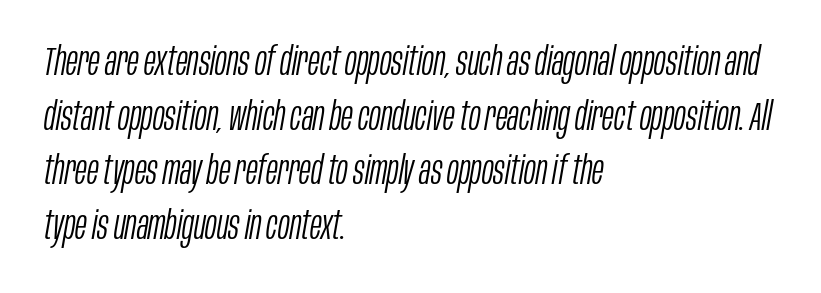
{"italic": "yes", "lean": "right", "slant_degrees": 10, "bold": "no", "weight": "light", "width": "condensed", "stroke_contrast": "low", "x_height": "large", "monospaced": "no", "underline": "no", "align": "left", "line_spacing": "normal", "line_spacing_ratio": 1.4, "letter_spacing": "normal", "letter_spacing_em": 0.0, "glyph_px": 39}
